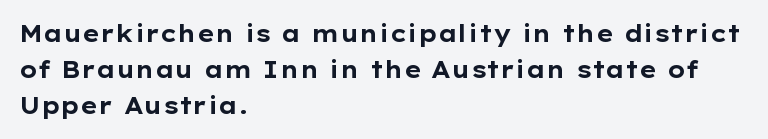
{"italic": "no", "bold": "yes", "underline": "no", "align": "left", "line_spacing": "normal", "line_spacing_ratio": 1.56, "letter_spacing": "normal", "letter_spacing_em": 0.0, "glyph_px": 23}
